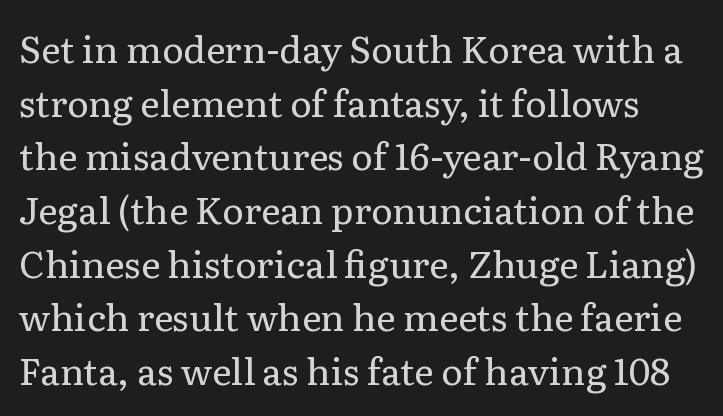
Q: Is the text bold? A: No.
Q: Is the text italic (slanted)? A: No, it is upright.
Q: Is the typeface a serif or a sans-serif typeface? A: Serif.
Q: Is the text underlined? A: No.
Q: Is the spacing between letters normal or unusually wide? A: Normal.
Q: Is the spacing between lines tight, normal or loose? A: Normal.
Q: Width (condensed, normal, or wide)? A: Normal.
Q: Stroke contrast? A: Low.
Q: x-height? A: Medium.
Q: Monospaced? A: No.
